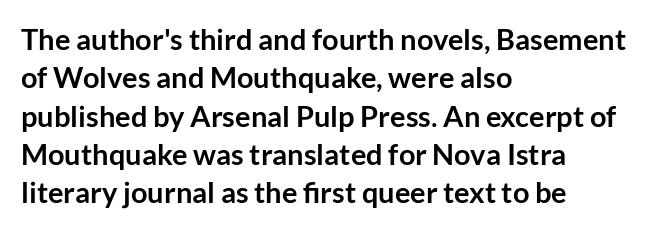
Q: Is the text bold? A: Yes.
Q: Is the text italic (slanted)? A: No, it is upright.
Q: Is the typeface a serif or a sans-serif typeface? A: Sans-serif.
Q: Is the text underlined? A: No.
Q: How is the paragraph aligned? A: Left-aligned.
Q: Is the spacing between letters normal or unusually wide? A: Normal.
Q: Is the spacing between lines tight, normal or loose? A: Normal.
Q: Width (condensed, normal, or wide)? A: Normal.
Q: Stroke contrast? A: Low.
Q: x-height? A: Medium.
Q: Monospaced? A: No.
